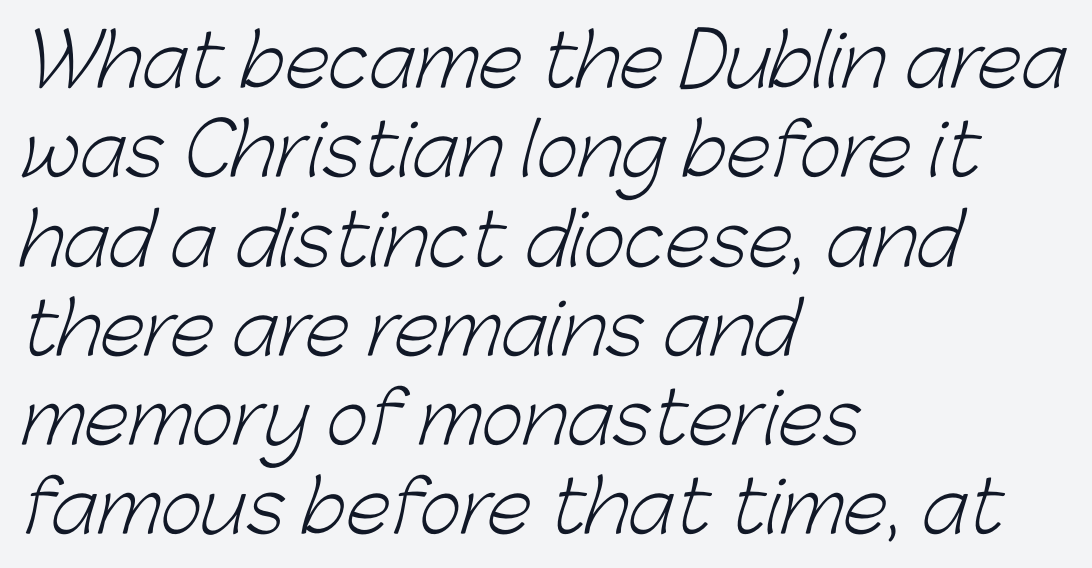
Are there feet on the stems? There aren't — it's a sans. Glyph-to-glyph distance matches everyday printed text. This rendering features lettering with no underline. These lines are rendered in a variable-pitch font.
